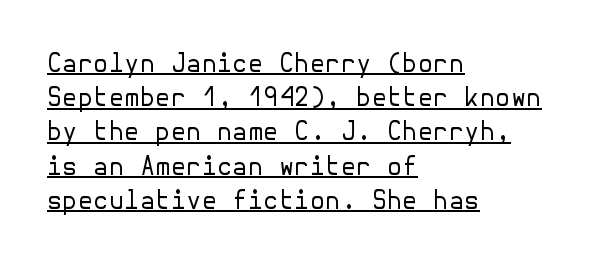
Q: Is the text bold? A: No.
Q: Is the text italic (slanted)? A: No, it is upright.
Q: Is the text underlined? A: Yes.
Q: How is the paragraph aligned? A: Left-aligned.
Q: Is the spacing between letters normal or unusually wide? A: Normal.
Q: Is the spacing between lines tight, normal or loose? A: Normal.
